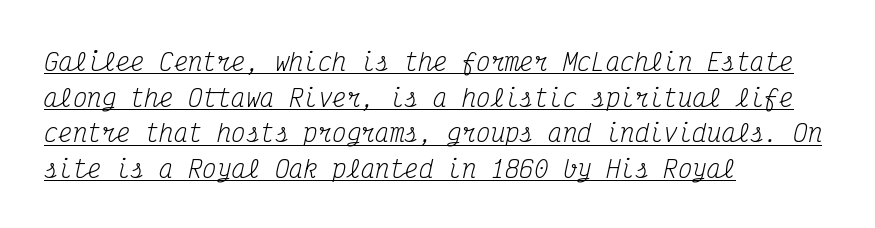
{"italic": "yes", "lean": "right", "slant_degrees": 12, "bold": "no", "underline": "yes", "align": "left", "line_spacing": "normal", "line_spacing_ratio": 1.48, "letter_spacing": "normal", "letter_spacing_em": 0.0, "glyph_px": 24}
